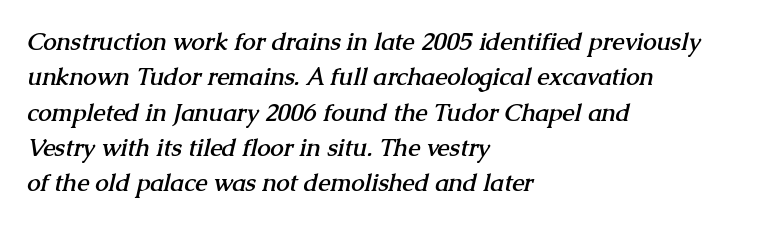
{"bold": "yes", "underline": "no", "align": "left", "line_spacing": "normal", "line_spacing_ratio": 1.47, "letter_spacing": "normal", "letter_spacing_em": 0.0, "glyph_px": 24}
